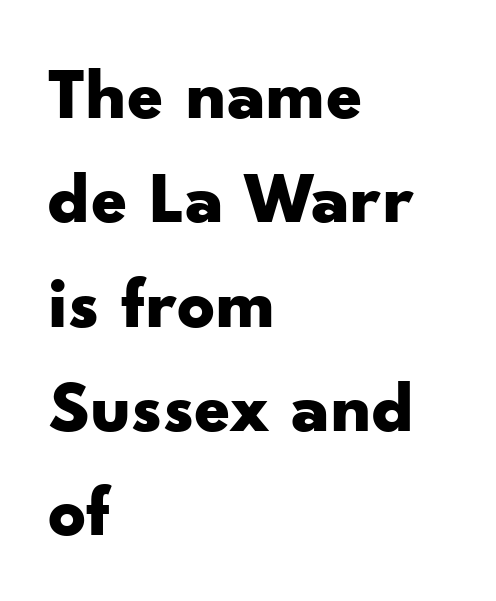
Q: Is the text bold? A: Yes.
Q: Is the text italic (slanted)? A: No, it is upright.
Q: Is the typeface a serif or a sans-serif typeface? A: Sans-serif.
Q: Is the text underlined? A: No.
Q: How is the paragraph aligned? A: Left-aligned.
Q: Is the spacing between letters normal or unusually wide? A: Normal.
Q: Is the spacing between lines tight, normal or loose? A: Normal.
Q: Width (condensed, normal, or wide)? A: Wide.
Q: Stroke contrast? A: Low.
Q: x-height? A: Small.
Q: Monospaced? A: No.
